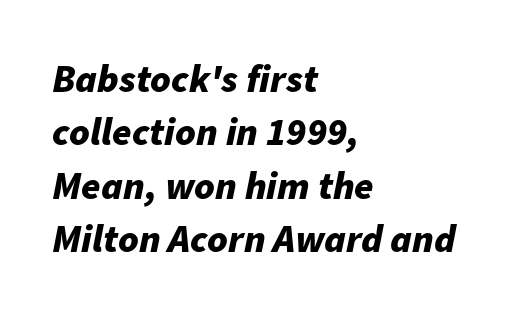
{"italic": "yes", "lean": "right", "slant_degrees": 11, "bold": "yes", "weight": "bold", "width": "normal", "stroke_contrast": "low", "x_height": "medium", "monospaced": "no", "underline": "no", "align": "left", "line_spacing": "normal", "line_spacing_ratio": 1.37, "letter_spacing": "normal", "letter_spacing_em": 0.0, "glyph_px": 39}
